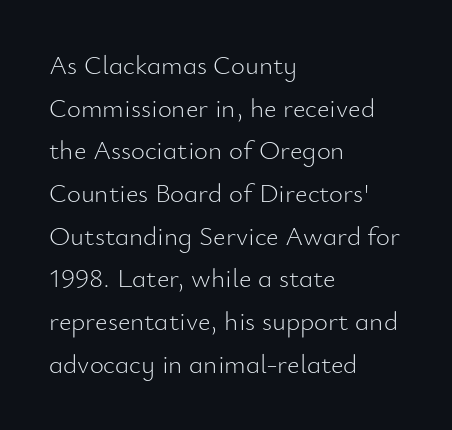
Q: Is the text bold? A: No.
Q: Is the text italic (slanted)? A: No, it is upright.
Q: Is the text underlined? A: No.
Q: How is the paragraph aligned? A: Left-aligned.
Q: Is the spacing between letters normal or unusually wide? A: Normal.
Q: Is the spacing between lines tight, normal or loose? A: Normal.
